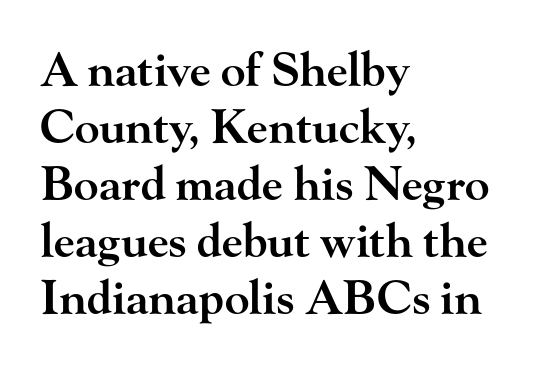
Rendered with straight, roman letterforms. Old-style or modern, the face here clearly has serifs. Observe the ordinary spacing: letters are neighbours, not strangers. The strokes are fattened partway — semibold, not bold. One-word summary of the alignment: left.
